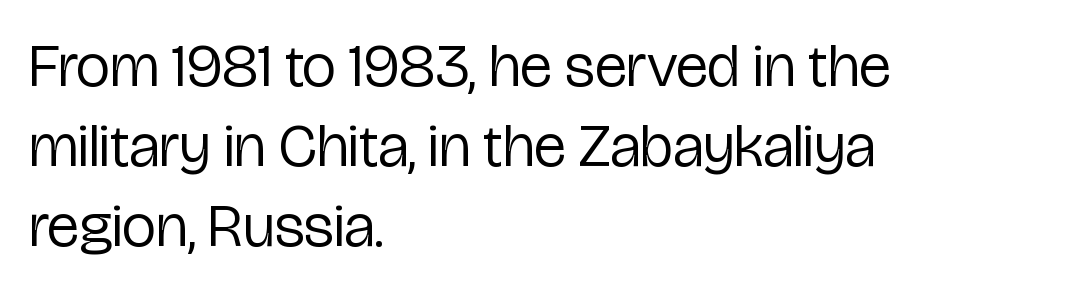
Q: Is the text bold? A: No.
Q: Is the text italic (slanted)? A: No, it is upright.
Q: Is the typeface a serif or a sans-serif typeface? A: Sans-serif.
Q: Is the text underlined? A: No.
Q: How is the paragraph aligned? A: Left-aligned.
Q: Is the spacing between letters normal or unusually wide? A: Normal.
Q: Is the spacing between lines tight, normal or loose? A: Normal.
Q: Width (condensed, normal, or wide)? A: Condensed.
Q: Stroke contrast? A: Low.
Q: x-height? A: Medium.
Q: Monospaced? A: No.
